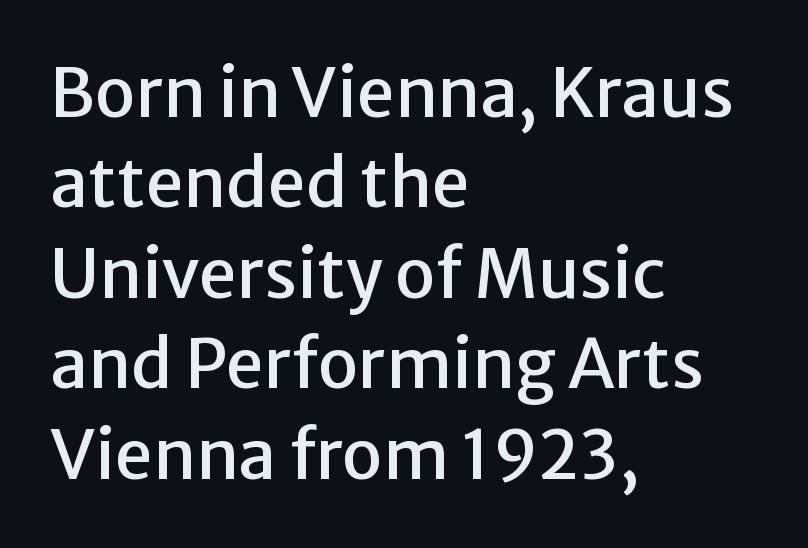
{"serif": "no", "italic": "no", "width": "normal", "stroke_contrast": "low", "x_height": "medium", "monospaced": "no", "underline": "no", "align": "left", "line_spacing": "normal", "line_spacing_ratio": 1.33, "letter_spacing": "normal", "letter_spacing_em": 0.0, "glyph_px": 68}
